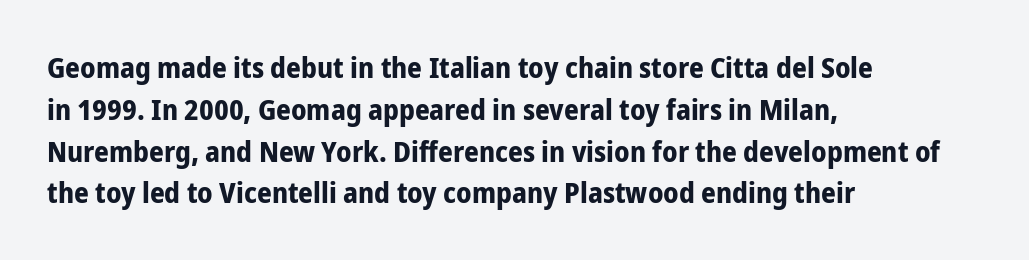
The font's upright variant was chosen for this text. Every letter is thick-stroked: bold, no question. Leading: standard. The line texture is even and compact thanks to regular tracking. These lines are rendered in a variable-pitch font.
